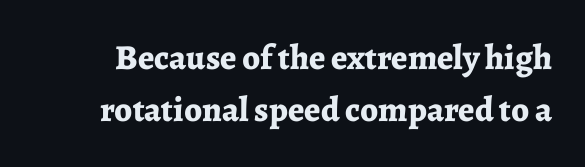
Q: Is the text bold? A: Yes.
Q: Is the text italic (slanted)? A: No, it is upright.
Q: Is the typeface a serif or a sans-serif typeface? A: Serif.
Q: Is the text underlined? A: No.
Q: Is the spacing between letters normal or unusually wide? A: Normal.
Q: Is the spacing between lines tight, normal or loose? A: Normal.
Q: Width (condensed, normal, or wide)? A: Normal.
Q: Stroke contrast? A: Low.
Q: x-height? A: Medium.
Q: Monospaced? A: No.
